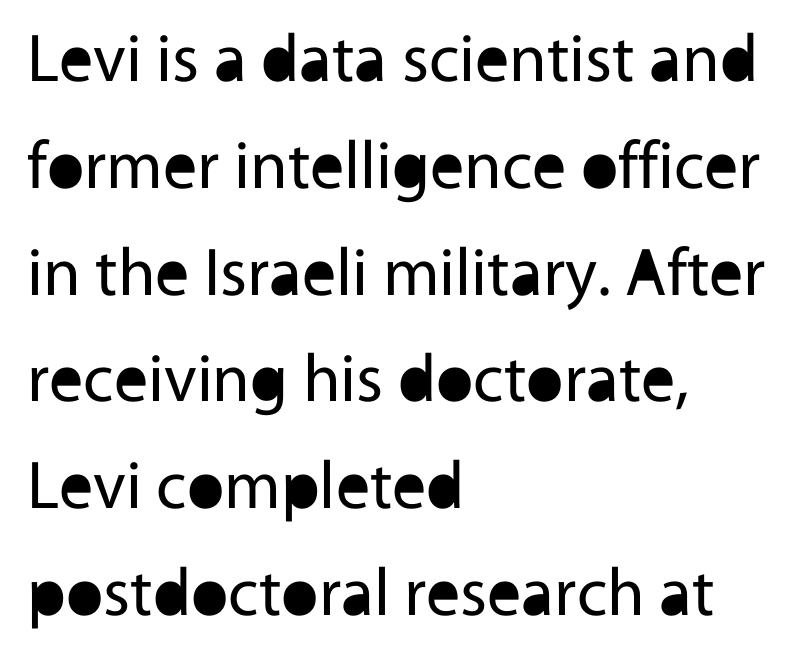
{"serif": "no", "italic": "no", "bold": "no", "weight": "regular", "width": "normal", "x_height": "medium", "monospaced": "no", "underline": "no", "align": "left", "line_spacing": "normal", "line_spacing_ratio": 1.57, "letter_spacing": "normal", "letter_spacing_em": 0.0, "glyph_px": 68}
